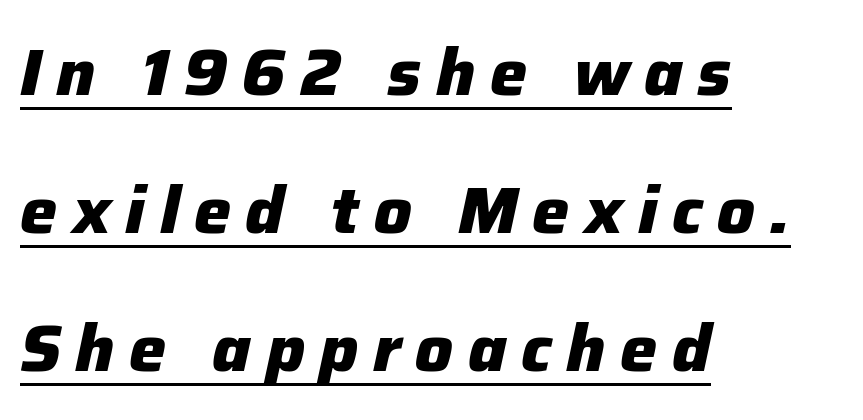
The image shows 66 px heavy type, italic (leaning right); set left-aligned, loose line spacing (2.09x), unusually wide letter spacing (+0.22 em), underlined; low stroke contrast and a medium x-height.
